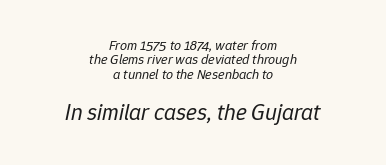
The image shows 23 px text type, italic (leaning right); set centered, tight line spacing (1.03x), normal letter spacing, not underlined; the second (bottom) block is 1.64x larger.
